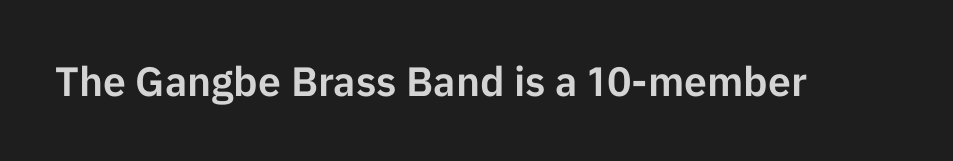
Q: Is the text italic (slanted)? A: No, it is upright.
Q: Is the typeface a serif or a sans-serif typeface? A: Sans-serif.
Q: Is the text underlined? A: No.
Q: Is the spacing between letters normal or unusually wide? A: Normal.
Q: Width (condensed, normal, or wide)? A: Normal.
Q: Stroke contrast? A: Low.
Q: x-height? A: Medium.
Q: Monospaced? A: No.
